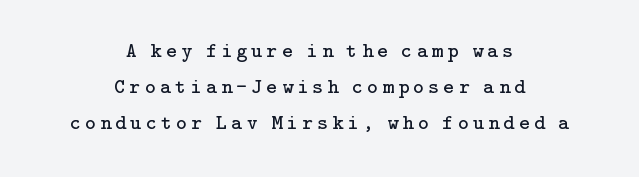
Q: Is the text bold? A: No.
Q: Is the text italic (slanted)? A: No, it is upright.
Q: Is the text underlined? A: No.
Q: How is the paragraph aligned? A: Centered.
Q: Is the spacing between letters normal or unusually wide? A: Unusually wide.
